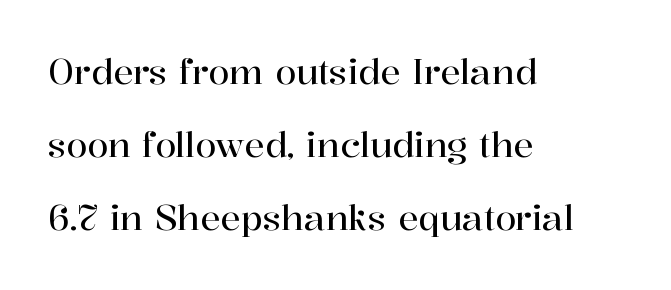
Q: Is the text italic (slanted)? A: No, it is upright.
Q: Is the typeface a serif or a sans-serif typeface? A: Serif.
Q: Is the text underlined? A: No.
Q: How is the paragraph aligned? A: Left-aligned.
Q: Is the spacing between letters normal or unusually wide? A: Normal.
Q: Is the spacing between lines tight, normal or loose? A: Loose.
Q: Width (condensed, normal, or wide)? A: Normal.
Q: Stroke contrast? A: High.
Q: x-height? A: Medium.
Q: Monospaced? A: No.
